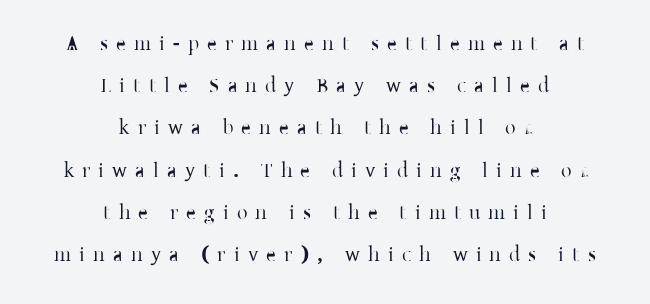
{"italic": "no", "underline": "no", "align": "center", "line_spacing": "loose", "line_spacing_ratio": 2.01, "letter_spacing": "wide", "letter_spacing_em": 0.39, "glyph_px": 21}
